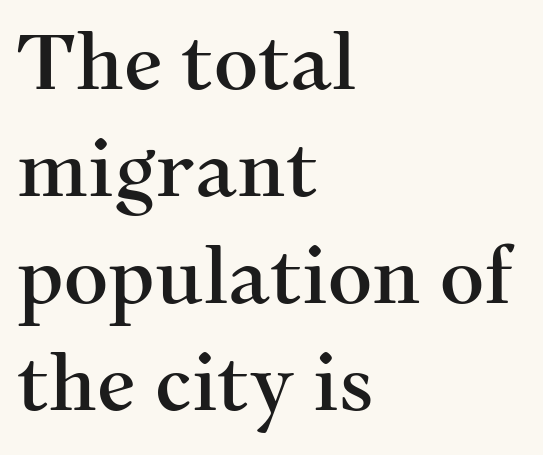
Q: Is the text italic (slanted)? A: No, it is upright.
Q: Is the typeface a serif or a sans-serif typeface? A: Serif.
Q: Is the text underlined? A: No.
Q: How is the paragraph aligned? A: Left-aligned.
Q: Is the spacing between letters normal or unusually wide? A: Normal.
Q: Is the spacing between lines tight, normal or loose? A: Normal.
Q: Width (condensed, normal, or wide)? A: Normal.
Q: Stroke contrast? A: Medium.
Q: x-height? A: Medium.
Q: Monospaced? A: No.
